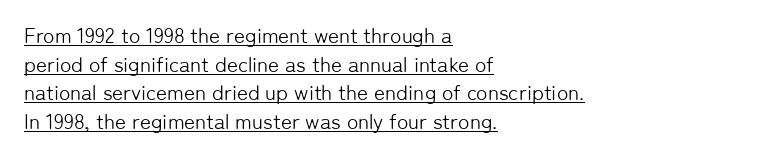
Q: Is the text bold? A: No.
Q: Is the text italic (slanted)? A: No, it is upright.
Q: Is the text underlined? A: Yes.
Q: How is the paragraph aligned? A: Left-aligned.
Q: Is the spacing between letters normal or unusually wide? A: Normal.
Q: Is the spacing between lines tight, normal or loose? A: Normal.
